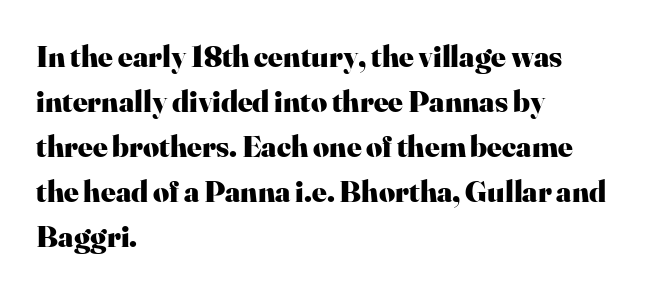
The image shows 31 px heavy serif type, upright; set left-aligned, normal line spacing (1.45x), normal letter spacing, not underlined; high stroke contrast and a small x-height.
